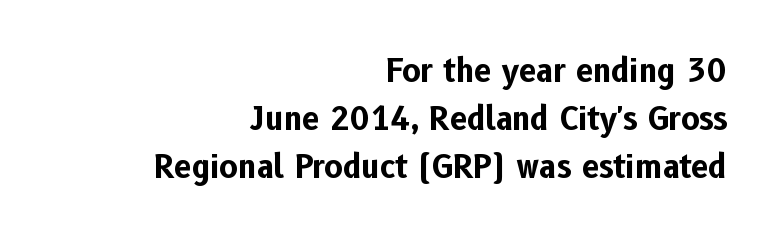
The image shows 31 px bold sans-serif type, upright; set right-aligned, normal line spacing (1.55x), normal letter spacing, not underlined; low stroke contrast and a medium x-height.
